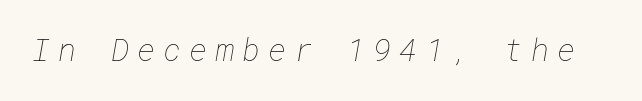
{"bold": "no", "weight": "thin", "width": "normal", "stroke_contrast": "low", "x_height": "medium", "underline": "no", "letter_spacing": "wide", "letter_spacing_em": 0.26, "glyph_px": 31}
